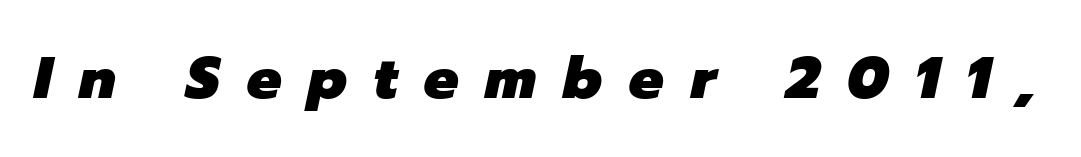
Q: Is the text bold? A: Yes.
Q: Is the text italic (slanted)? A: Yes, it leans right by about 12 degrees.
Q: Is the text underlined? A: No.
Q: Is the spacing between letters normal or unusually wide? A: Unusually wide.
Q: Width (condensed, normal, or wide)? A: Normal.
Q: Stroke contrast? A: Low.
Q: x-height? A: Medium.
Q: Monospaced? A: No.
